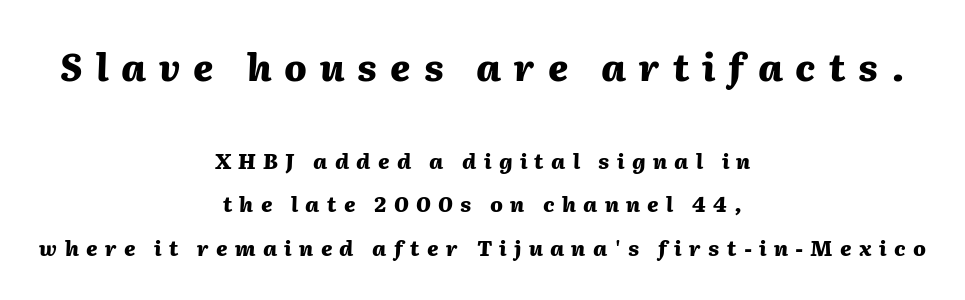
Notice how thick the strokes are: this is what a full bold looks like. The letters advance in unequal steps, a hallmark of proportional type. How would I describe the line gaps? Wide and relaxed. The baseline area is clear.
